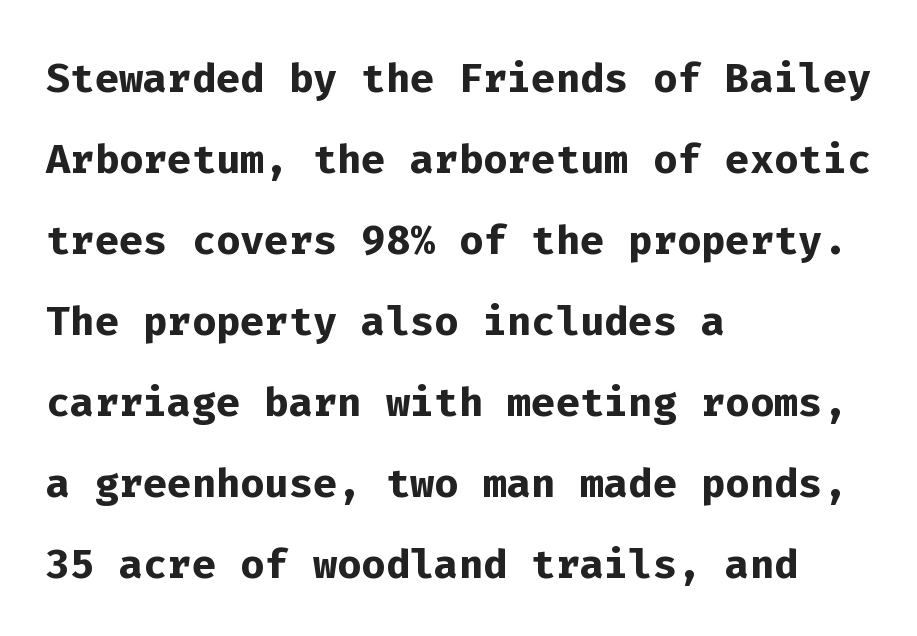
The image shows 57 px semibold sans-serif type, upright, monospaced; set left-aligned, normal line spacing (1.42x), normal letter spacing, not underlined; low stroke contrast and a medium x-height.
